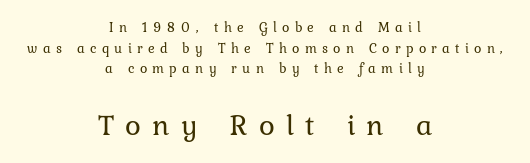
{"serif": "yes", "italic": "no", "bold": "no", "weight": "regular", "width": "normal", "stroke_contrast": "low", "x_height": "medium", "monospaced": "no", "underline": "no", "align": "center", "line_spacing": "normal", "line_spacing_ratio": 1.47, "letter_spacing": "wide", "letter_spacing_em": 0.38, "larger_block": "second", "size_ratio": 2.14, "glyph_px": 30}
